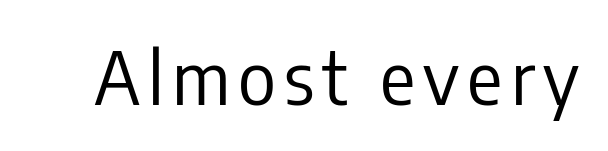
{"serif": "no", "italic": "no", "bold": "no", "weight": "regular", "width": "condensed", "stroke_contrast": "low", "x_height": "medium", "monospaced": "no", "underline": "no", "glyph_px": 73}
